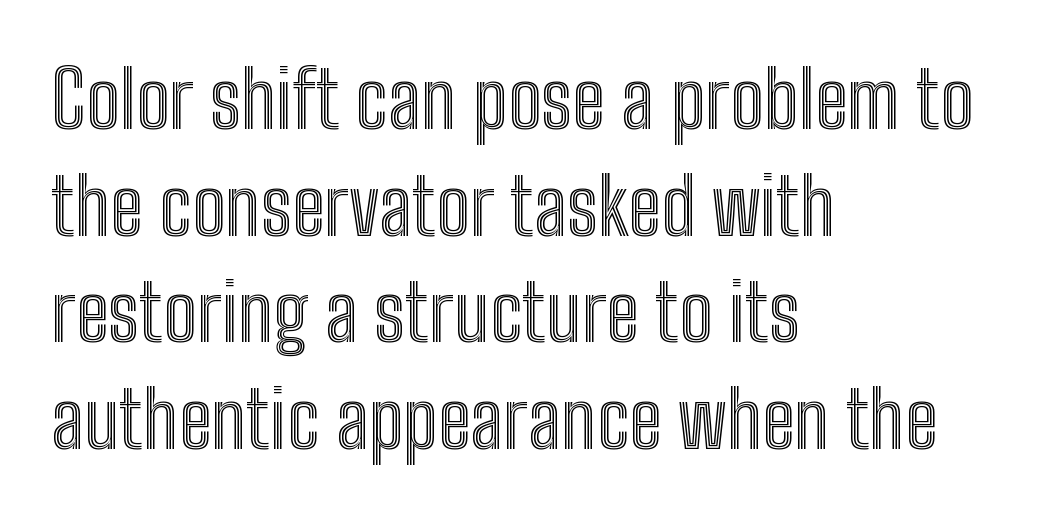
The letterforms sit shoulder to shoulder at normal distance. This sample has the flowing, uneven cadence of proportional lettering. Is there much room between lines? A standard amount, neither cramped nor airy. The lettering stays uniformly vertical, giving the passage a roman look. Visually the block forms a straight wall on the left and a jagged coastline on the right.
